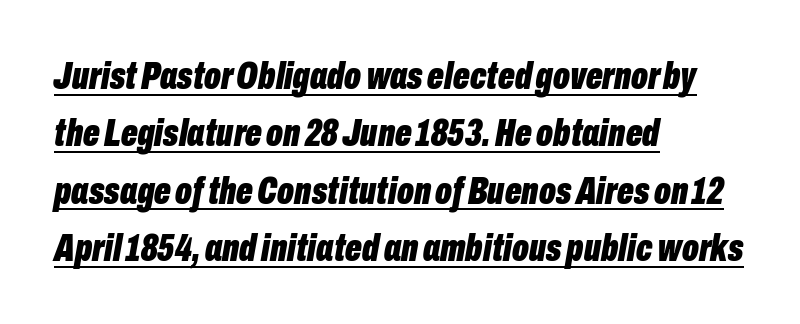
Q: Is the text bold? A: Yes.
Q: Is the text italic (slanted)? A: Yes, it leans right by about 10 degrees.
Q: Is the text underlined? A: Yes.
Q: How is the paragraph aligned? A: Left-aligned.
Q: Is the spacing between letters normal or unusually wide? A: Normal.
Q: Is the spacing between lines tight, normal or loose? A: Normal.
Q: Width (condensed, normal, or wide)? A: Condensed.
Q: Stroke contrast? A: Low.
Q: x-height? A: Medium.
Q: Monospaced? A: No.
